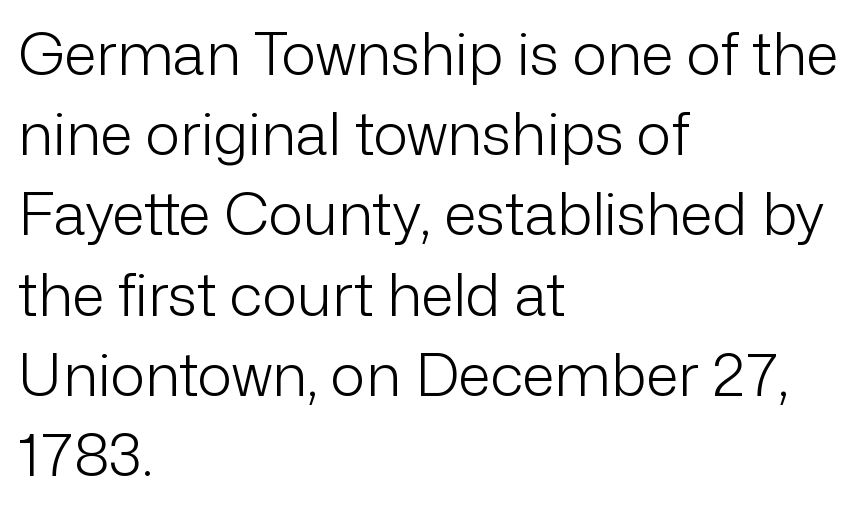
Q: Is the text bold? A: No.
Q: Is the text italic (slanted)? A: No, it is upright.
Q: Is the typeface a serif or a sans-serif typeface? A: Sans-serif.
Q: Is the text underlined? A: No.
Q: How is the paragraph aligned? A: Left-aligned.
Q: Is the spacing between letters normal or unusually wide? A: Normal.
Q: Is the spacing between lines tight, normal or loose? A: Normal.
Q: Width (condensed, normal, or wide)? A: Normal.
Q: Stroke contrast? A: Low.
Q: x-height? A: Medium.
Q: Monospaced? A: No.
